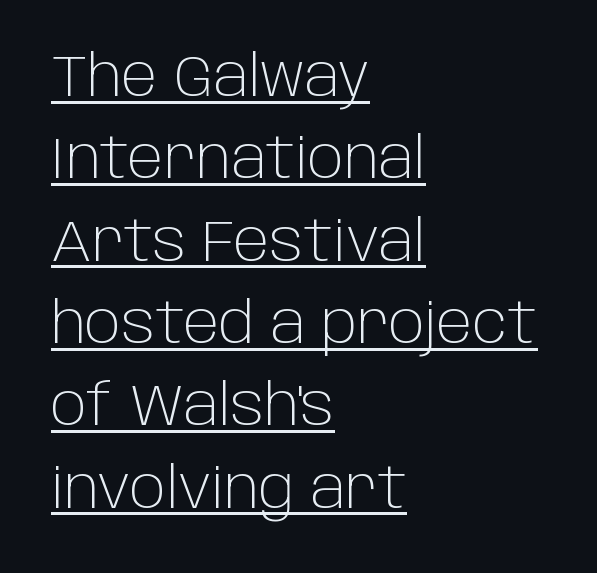
Q: Is the text bold? A: No.
Q: Is the text italic (slanted)? A: No, it is upright.
Q: Is the typeface a serif or a sans-serif typeface? A: Sans-serif.
Q: Is the text underlined? A: Yes.
Q: How is the paragraph aligned? A: Left-aligned.
Q: Is the spacing between letters normal or unusually wide? A: Normal.
Q: Is the spacing between lines tight, normal or loose? A: Normal.
Q: Width (condensed, normal, or wide)? A: Normal.
Q: Stroke contrast? A: Low.
Q: x-height? A: Large.
Q: Monospaced? A: No.
